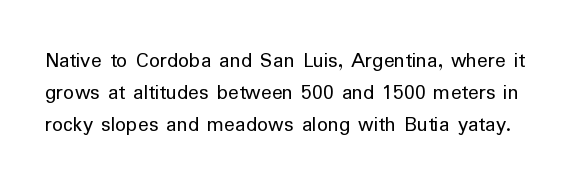
{"italic": "no", "bold": "no", "underline": "no", "line_spacing": "normal", "line_spacing_ratio": 1.46, "letter_spacing": "normal", "letter_spacing_em": 0.0, "glyph_px": 22}
